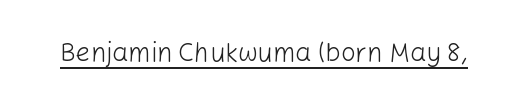
{"italic": "no", "bold": "no", "underline": "yes", "letter_spacing": "normal", "letter_spacing_em": 0.0, "glyph_px": 26}
